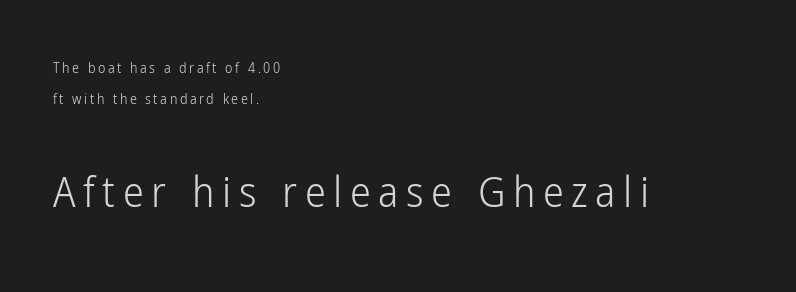
Q: Is the text bold? A: No.
Q: Is the text italic (slanted)? A: No, it is upright.
Q: Is the typeface a serif or a sans-serif typeface? A: Sans-serif.
Q: Is the text underlined? A: No.
Q: How is the paragraph aligned? A: Left-aligned.
Q: Is the spacing between lines tight, normal or loose? A: Loose.
Q: Which block of text is set in a larger size, the first (top) or the second (bottom)? A: The second (bottom) one.
Q: Width (condensed, normal, or wide)? A: Condensed.
Q: Stroke contrast? A: Low.
Q: x-height? A: Medium.
Q: Monospaced? A: No.
